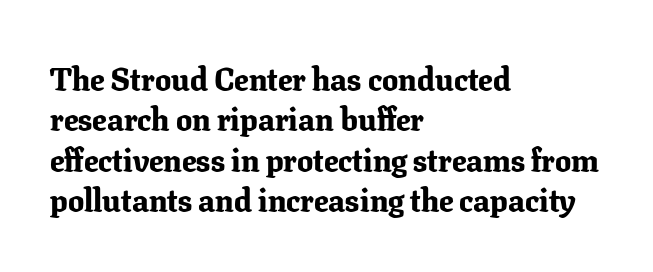
How would I describe the line gaps? Plain and ordinary. Beneath every word, the page is bare. Note: serifs present on the glyphs. The letters stand upright; this is a roman face. Every letter is thick-stroked: bold, no question. The compositor pushed each line to the left boundary.
